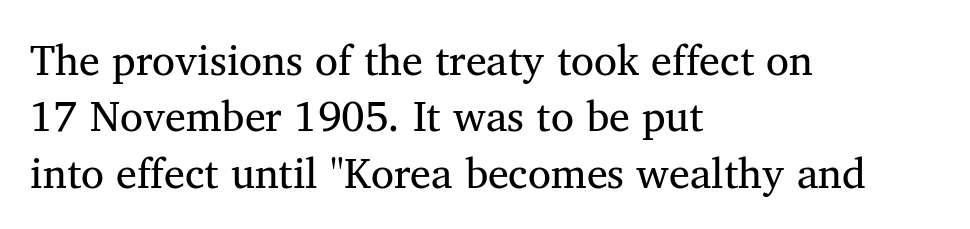
Does the lettering tilt? It doesn't — this is upright. The passage is arranged the way most books set body copy — flush left. Quick note: interline space is typical. A light-to-regular cut is what we see here. Think of a printed novel: that variable character pitch is what you see here. Tracking value appears to be zero — textbook default spacing.
